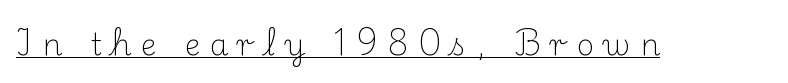
The image shows 30 px light serif type, upright; set unusually wide letter spacing (+0.32 em), underlined; medium stroke contrast and a small x-height.
